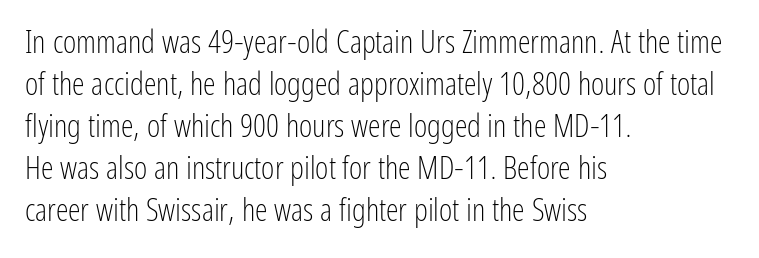
Q: Is the text bold? A: No.
Q: Is the text italic (slanted)? A: No, it is upright.
Q: Is the typeface a serif or a sans-serif typeface? A: Sans-serif.
Q: Is the text underlined? A: No.
Q: How is the paragraph aligned? A: Left-aligned.
Q: Is the spacing between letters normal or unusually wide? A: Normal.
Q: Is the spacing between lines tight, normal or loose? A: Normal.
Q: Width (condensed, normal, or wide)? A: Condensed.
Q: Stroke contrast? A: Low.
Q: x-height? A: Medium.
Q: Monospaced? A: No.
